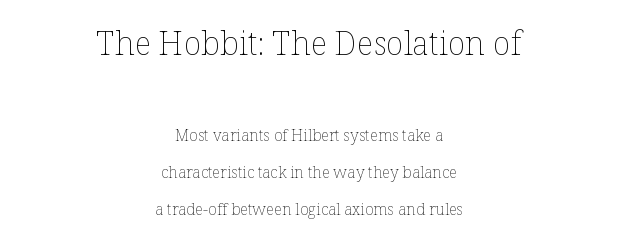
No italicization has been applied; the sample stays upright. The passage shown is typed in a proportional face where columns would drift. A light-to-regular cut is what we see here. The emphasis by scale lands on block number one, above.
